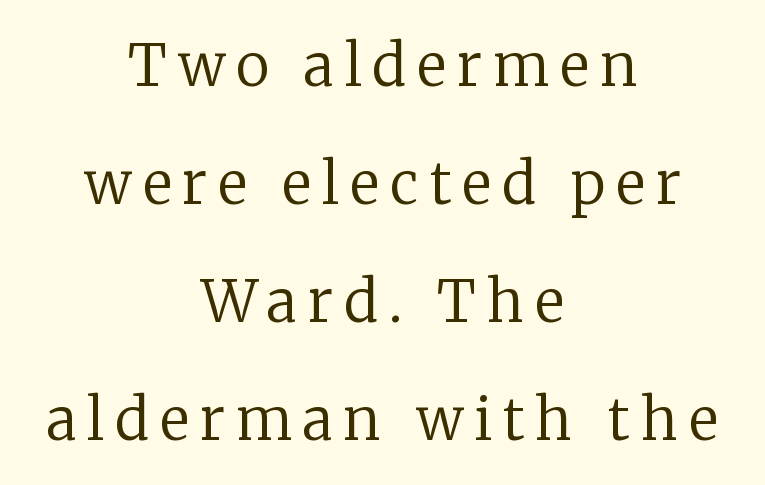
The block of text is sparse from top to bottom, with ample space between rows. Spacing verdict: proportional, widths tailored to each character. Is this a heavy cut? Hardly; it is regular or lighter. A serif font was chosen for this passage. Teacher's note: observe the equal gaps on both sides — that is centered alignment.
